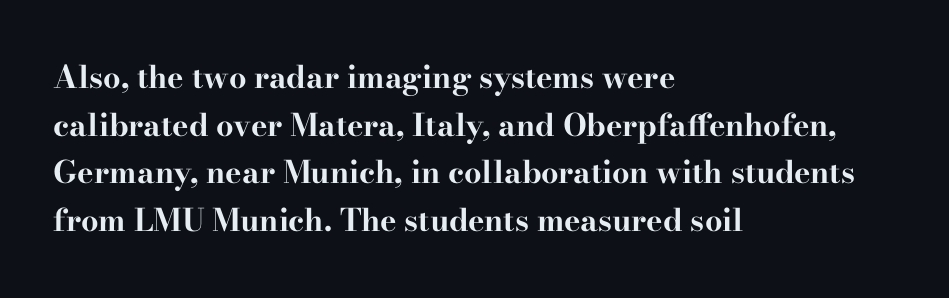
Q: Is the text bold? A: Yes.
Q: Is the text italic (slanted)? A: No, it is upright.
Q: Is the typeface a serif or a sans-serif typeface? A: Serif.
Q: Is the text underlined? A: No.
Q: How is the paragraph aligned? A: Left-aligned.
Q: Is the spacing between letters normal or unusually wide? A: Normal.
Q: Is the spacing between lines tight, normal or loose? A: Normal.
Q: Width (condensed, normal, or wide)? A: Wide.
Q: Stroke contrast? A: High.
Q: x-height? A: Small.
Q: Monospaced? A: No.
